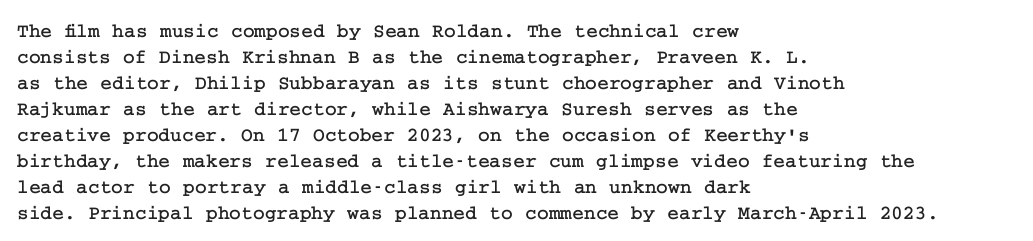
Q: Is the text italic (slanted)? A: No, it is upright.
Q: Is the text underlined? A: No.
Q: How is the paragraph aligned? A: Left-aligned.
Q: Is the spacing between letters normal or unusually wide? A: Normal.
Q: Is the spacing between lines tight, normal or loose? A: Normal.
